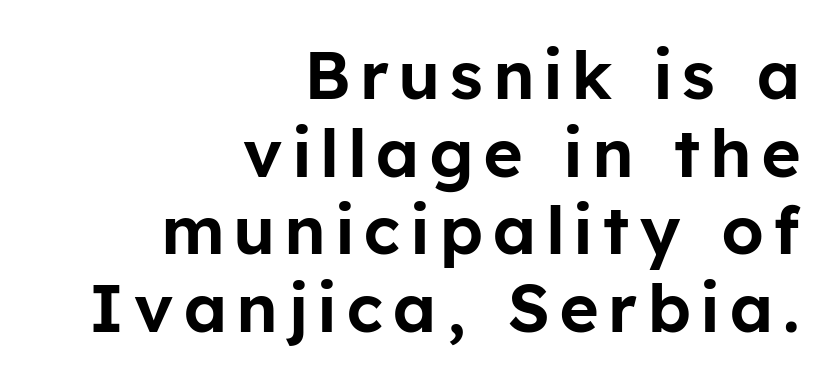
Q: Is the text italic (slanted)? A: No, it is upright.
Q: Is the typeface a serif or a sans-serif typeface? A: Sans-serif.
Q: Is the text underlined? A: No.
Q: How is the paragraph aligned? A: Right-aligned.
Q: Width (condensed, normal, or wide)? A: Normal.
Q: Stroke contrast? A: Low.
Q: x-height? A: Medium.
Q: Monospaced? A: No.
